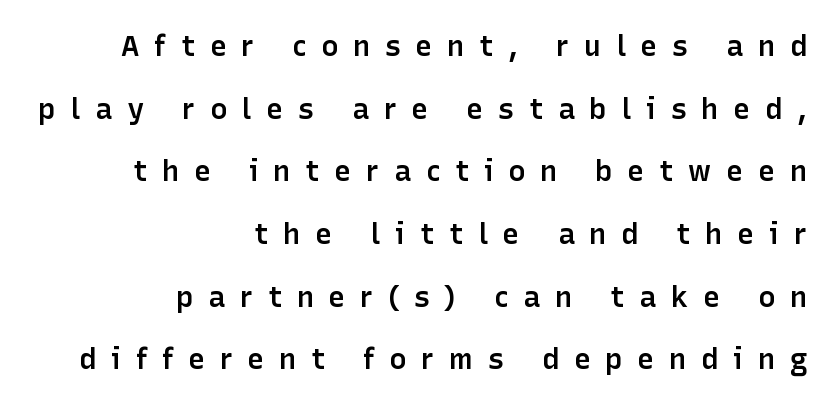
This sample uses an upright cut, with every glyph sitting square on the baseline. No word sits above an underline. Weight: semibold (demi). What kind of face is this? One without serifs — a sans. A great deal of white space separates one row of letters from the next.
